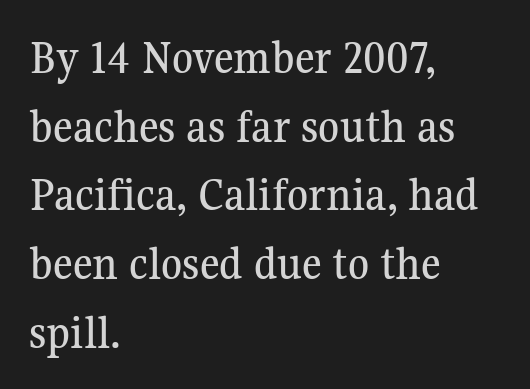
Q: Is the text italic (slanted)? A: No, it is upright.
Q: Is the typeface a serif or a sans-serif typeface? A: Serif.
Q: Is the text underlined? A: No.
Q: How is the paragraph aligned? A: Left-aligned.
Q: Is the spacing between letters normal or unusually wide? A: Normal.
Q: Is the spacing between lines tight, normal or loose? A: Normal.
Q: Width (condensed, normal, or wide)? A: Normal.
Q: Stroke contrast? A: Medium.
Q: x-height? A: Medium.
Q: Monospaced? A: No.
